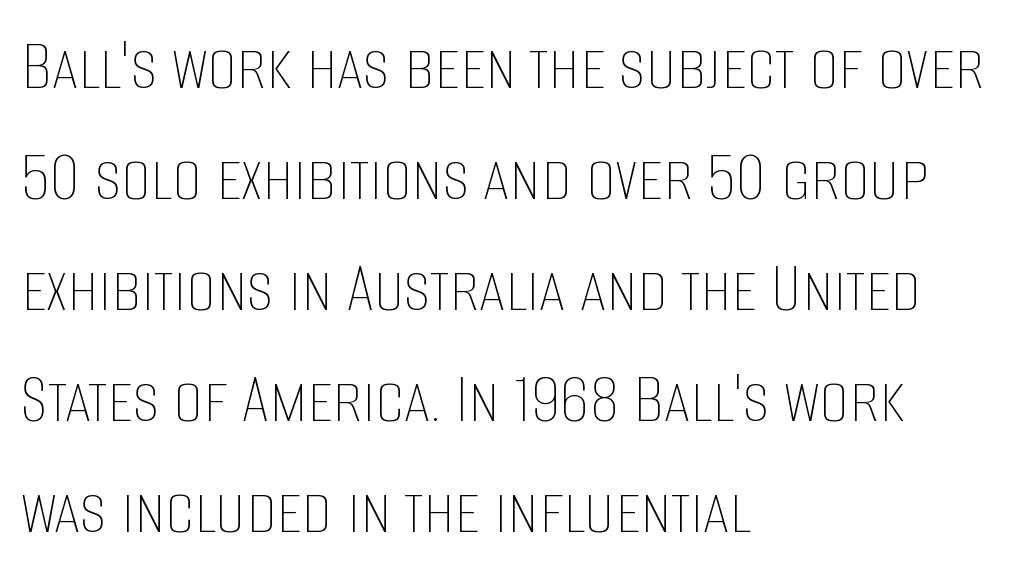
Q: Is the text bold? A: No.
Q: Is the text italic (slanted)? A: No, it is upright.
Q: Is the text underlined? A: No.
Q: How is the paragraph aligned? A: Left-aligned.
Q: Is the spacing between letters normal or unusually wide? A: Normal.
Q: Is the spacing between lines tight, normal or loose? A: Normal.
Q: Width (condensed, normal, or wide)? A: Condensed.
Q: Stroke contrast? A: Low.
Q: x-height? A: Large.
Q: Monospaced? A: No.
